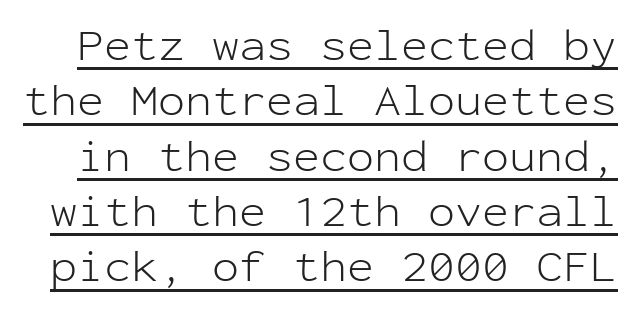
{"serif": "no", "italic": "no", "bold": "no", "weight": "light", "width": "normal", "stroke_contrast": "low", "x_height": "medium", "monospaced": "yes", "underline": "yes", "line_spacing_ratio": 1.23, "letter_spacing": "normal", "letter_spacing_em": 0.0, "glyph_px": 45}
